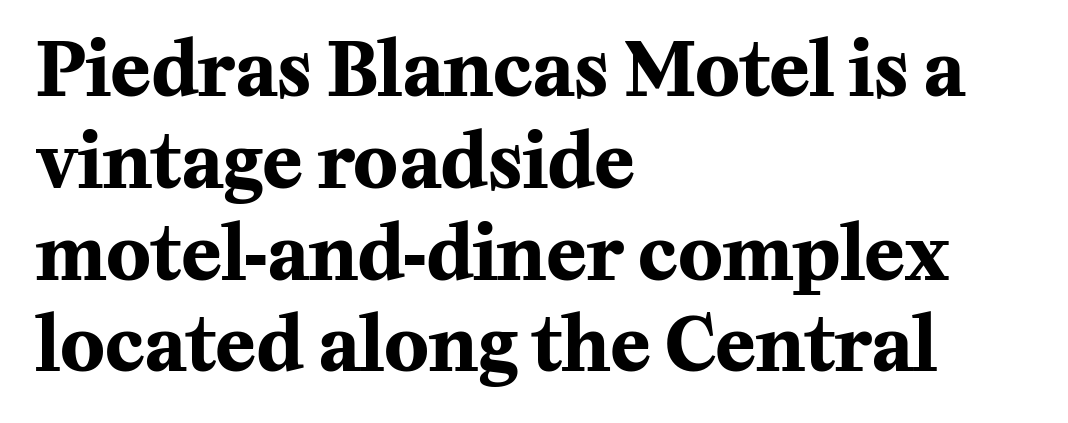
The image shows 74 px bold serif type, upright; set left-aligned, line spacing 1.24x, normal letter spacing, not underlined; medium stroke contrast and a medium x-height.
